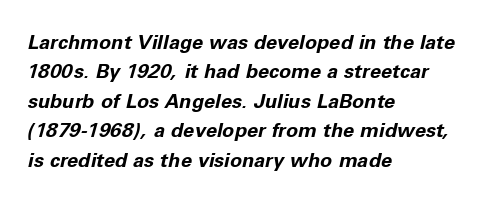
A classic flush-left, rag-right setting is used for this passage. Nobody touched the tracking dial on this one. Does the lettering tilt? It does — this is italic. Does the weight exceed regular? Yes, all the way to bold.
